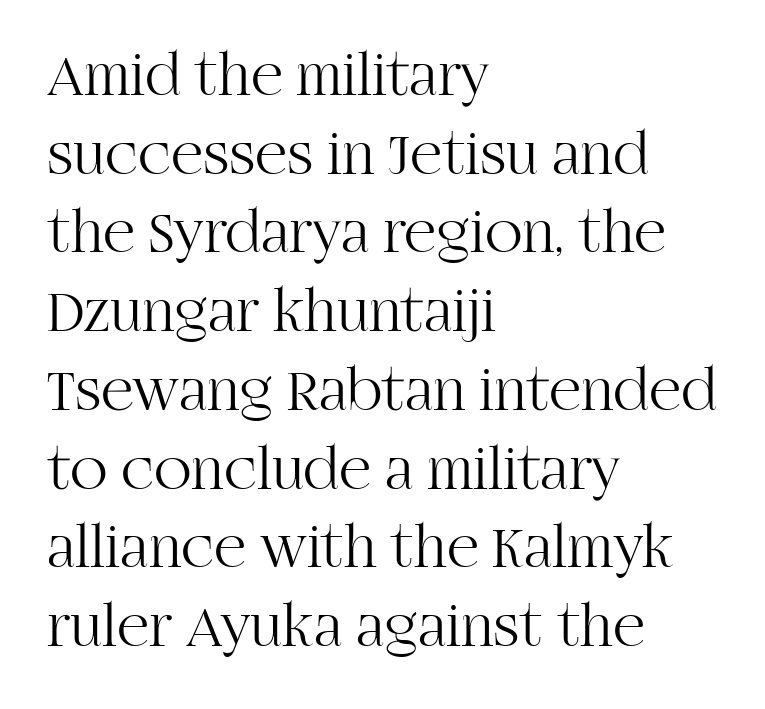
Q: Is the text bold? A: No.
Q: Is the text italic (slanted)? A: No, it is upright.
Q: Is the typeface a serif or a sans-serif typeface? A: Serif.
Q: Is the text underlined? A: No.
Q: How is the paragraph aligned? A: Left-aligned.
Q: Is the spacing between letters normal or unusually wide? A: Normal.
Q: Is the spacing between lines tight, normal or loose? A: Normal.
Q: Width (condensed, normal, or wide)? A: Normal.
Q: Stroke contrast? A: High.
Q: x-height? A: Large.
Q: Monospaced? A: No.
